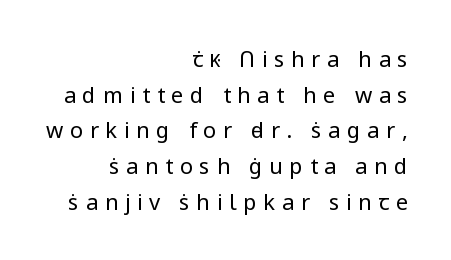
Q: Is the text bold? A: No.
Q: Is the text italic (slanted)? A: No, it is upright.
Q: Is the text underlined? A: No.
Q: How is the paragraph aligned? A: Right-aligned.
Q: Is the spacing between letters normal or unusually wide? A: Unusually wide.
Q: Is the spacing between lines tight, normal or loose? A: Normal.
